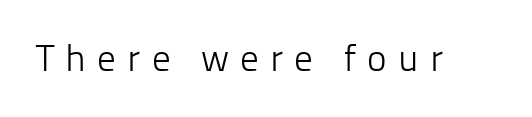
Q: Is the text bold? A: No.
Q: Is the text italic (slanted)? A: No, it is upright.
Q: Is the typeface a serif or a sans-serif typeface? A: Sans-serif.
Q: Is the text underlined? A: No.
Q: Is the spacing between letters normal or unusually wide? A: Unusually wide.
Q: Width (condensed, normal, or wide)? A: Normal.
Q: Stroke contrast? A: Low.
Q: x-height? A: Medium.
Q: Monospaced? A: No.
